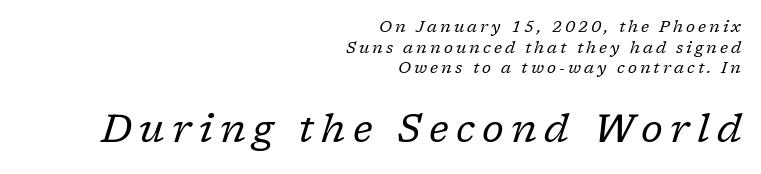
Which chunk is bigger? The second one — the bottom block dwarfs the top. The setting favours the right margin, as signatures and pull-quotes sometimes do. Baseline-to-baseline distance is the conventional proportion of letter height. These lines are rendered in a variable-pitch font. The rendering applies a slant to the glyphs.
